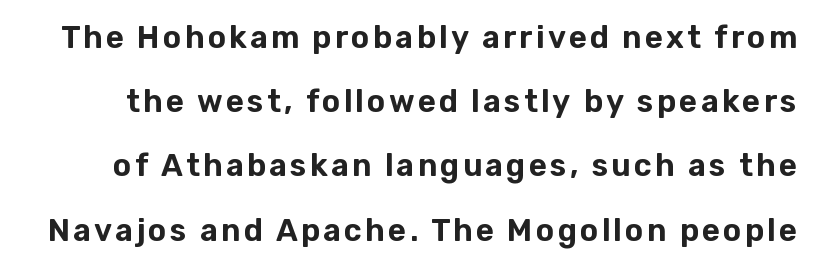
{"serif": "no", "italic": "no", "width": "normal", "stroke_contrast": "low", "x_height": "medium", "monospaced": "no", "underline": "no", "line_spacing": "loose", "line_spacing_ratio": 2.07, "glyph_px": 31}
